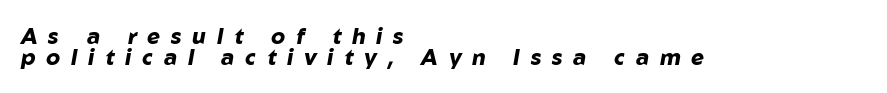
Q: Is the text bold? A: Yes.
Q: Is the text italic (slanted)? A: Yes, it leans right by about 10 degrees.
Q: Is the text underlined? A: No.
Q: How is the paragraph aligned? A: Left-aligned.
Q: Is the spacing between letters normal or unusually wide? A: Unusually wide.
Q: Is the spacing between lines tight, normal or loose? A: Tight.
